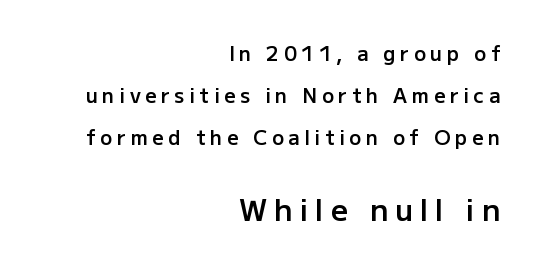
{"serif": "no", "italic": "no", "bold": "semi", "weight": "semibold", "width": "normal", "stroke_contrast": "low", "x_height": "medium", "monospaced": "no", "underline": "no", "align": "right", "line_spacing": "loose", "line_spacing_ratio": 2.09, "letter_spacing": "wide", "letter_spacing_em": 0.23, "larger_block": "second", "size_ratio": 1.5, "glyph_px": 30}
